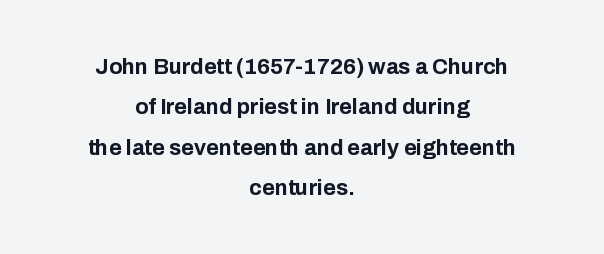
The image shows 22 px bold type, upright; set centered, line spacing 1.83x, normal letter spacing, not underlined.
